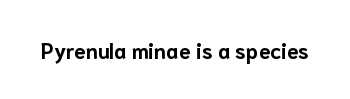
Q: Is the text bold? A: Yes.
Q: Is the text italic (slanted)? A: No, it is upright.
Q: Is the text underlined? A: No.
Q: Is the spacing between letters normal or unusually wide? A: Normal.
